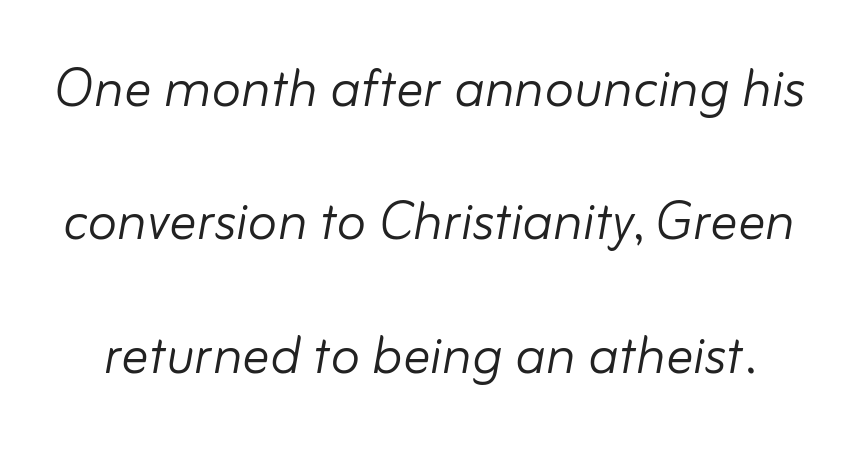
Horizontal bands of white between lines are thick stripes. Looking at the ascenders, they clearly lean. Is the letter spacing exaggerated? No — it looks like the ordinary default. Note the varied advance widths — an 'i' is clearly narrower than an 'm'. No word sits above an underline. Heft: none added — not bold.
